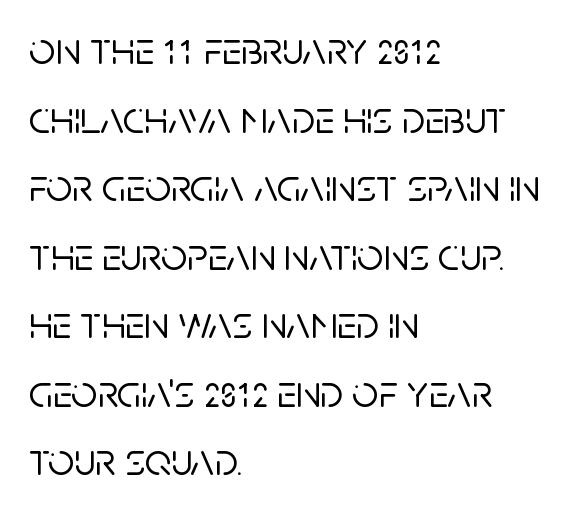
When letters stand straight like this, we call the style roman or upright. Clear beneath every line of the passage. Think of a printed novel: that variable character pitch is what you see here. This sample uses a sans-serif face. Tracking here is standard; glyphs follow each other at the usual distance.
